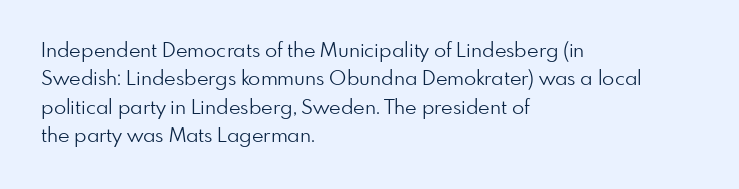
The image shows 20 px text type, upright; set left-aligned, normal line spacing (1.42x), normal letter spacing, not underlined.
